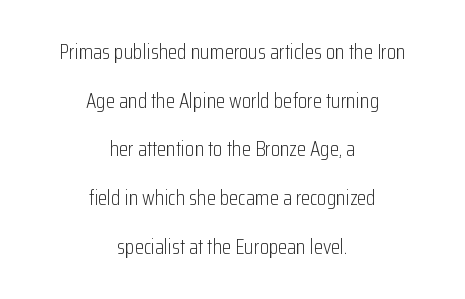
{"italic": "no", "bold": "no", "underline": "no", "align": "center", "line_spacing": "loose", "line_spacing_ratio": 2.32, "letter_spacing": "normal", "letter_spacing_em": 0.0, "glyph_px": 21}
